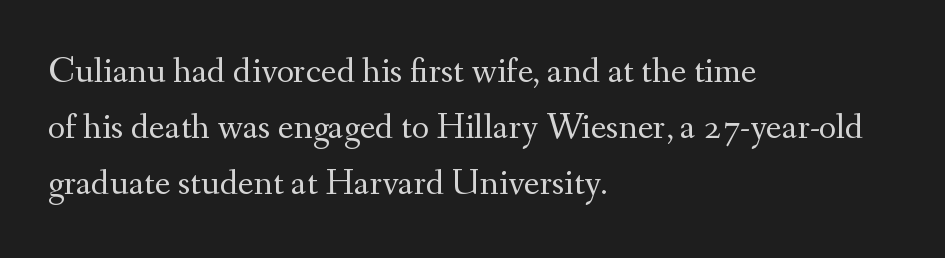
Q: Is the text bold? A: No.
Q: Is the text italic (slanted)? A: No, it is upright.
Q: Is the typeface a serif or a sans-serif typeface? A: Serif.
Q: Is the text underlined? A: No.
Q: How is the paragraph aligned? A: Left-aligned.
Q: Is the spacing between letters normal or unusually wide? A: Normal.
Q: Is the spacing between lines tight, normal or loose? A: Normal.
Q: Width (condensed, normal, or wide)? A: Normal.
Q: Stroke contrast? A: Medium.
Q: x-height? A: Small.
Q: Monospaced? A: No.
